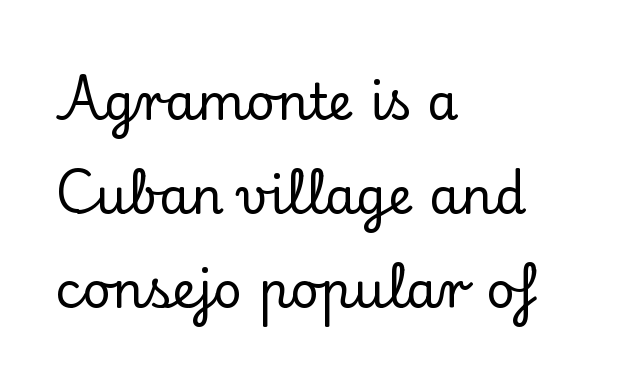
Posture: straight, roman, zero tilt. The gaps between neighbouring characters are ordinary and unremarkable. Each row of text sits above clean, open space. Does the copy run flush right? No — it runs flush left.
